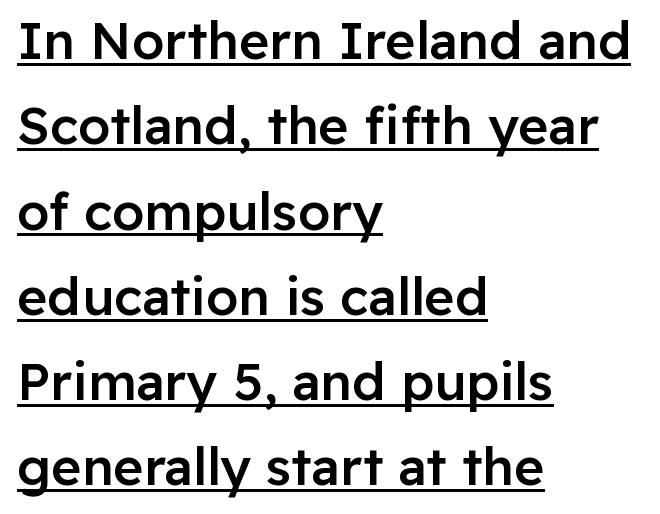
Q: Is the text bold? A: Semi-bold.
Q: Is the text italic (slanted)? A: No, it is upright.
Q: Is the typeface a serif or a sans-serif typeface? A: Sans-serif.
Q: Is the text underlined? A: Yes.
Q: How is the paragraph aligned? A: Left-aligned.
Q: Is the spacing between letters normal or unusually wide? A: Normal.
Q: Is the spacing between lines tight, normal or loose? A: Normal.
Q: Width (condensed, normal, or wide)? A: Normal.
Q: Stroke contrast? A: Low.
Q: x-height? A: Medium.
Q: Monospaced? A: No.
